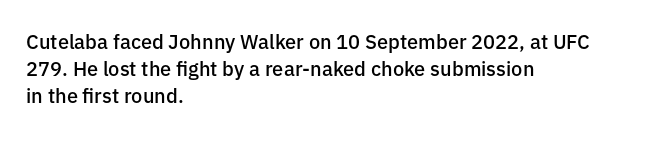
The image shows 20 px text type, upright; set left-aligned, normal line spacing (1.36x), normal letter spacing, not underlined.
